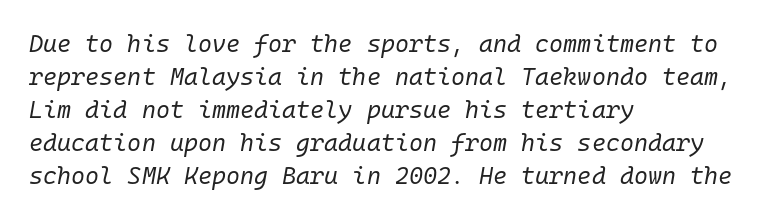
Is there much room between lines? A standard amount, neither cramped nor airy. The paragraph has a hard left edge and a soft right edge. Glyph-to-glyph distance matches everyday printed text. Compared with a typical body face, this is equally light or lighter still. Check the space under the baseline: it is left empty.
